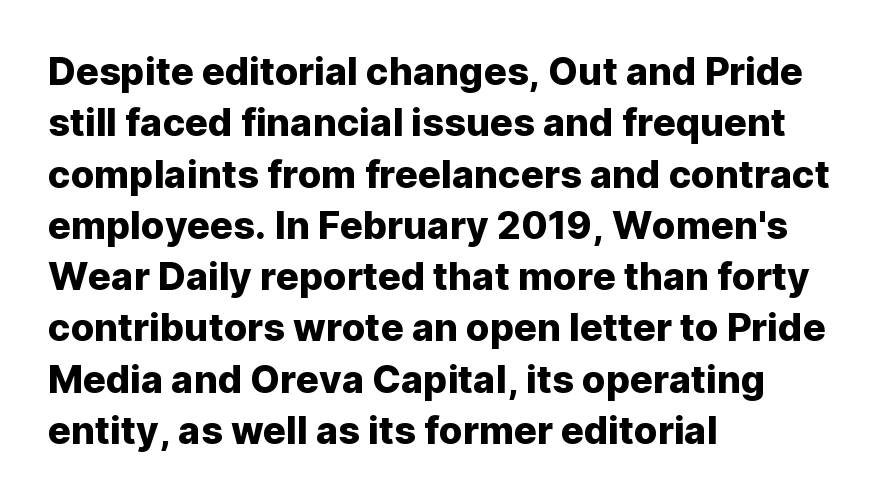
The image shows 38 px sans-serif type, upright; set left-aligned, normal line spacing (1.35x), normal letter spacing, not underlined; low stroke contrast and a medium x-height.
